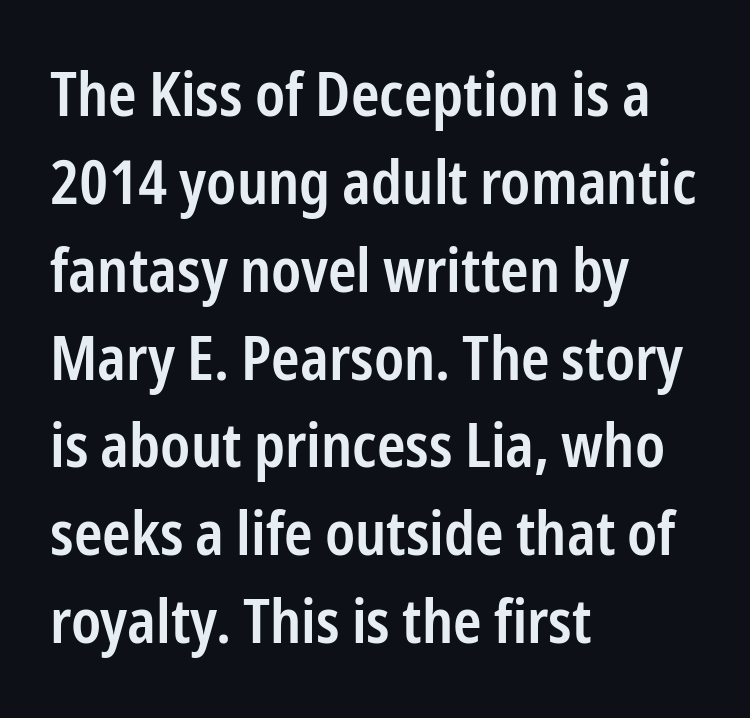
The image shows 61 px semibold, condensed sans-serif type, upright; set left-aligned, normal line spacing (1.44x), normal letter spacing, not underlined; low stroke contrast and a medium x-height.
